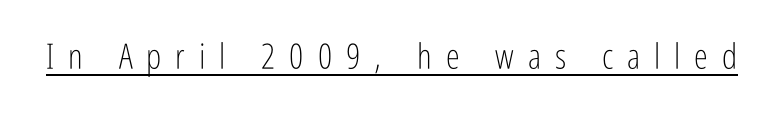
The letterforms sit at book weight or below. Looks like regular typesetting: each glyph gets only the width it needs. When letters stand straight like this, we call the style roman or upright. The rendering inserts visible extra space after every character.
